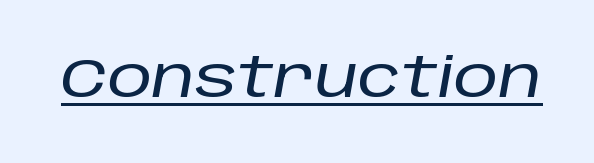
The image shows 56 px text type, italic (leaning right); set normal letter spacing, underlined; low stroke contrast and a large x-height.
